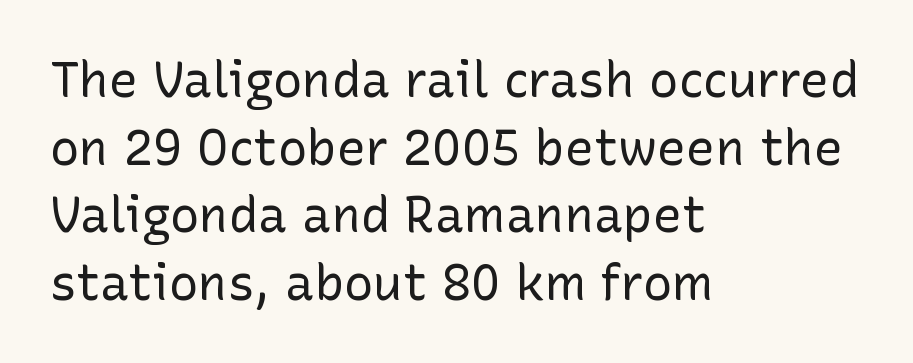
Q: Is the text bold? A: No.
Q: Is the text italic (slanted)? A: No, it is upright.
Q: Is the typeface a serif or a sans-serif typeface? A: Sans-serif.
Q: Is the text underlined? A: No.
Q: How is the paragraph aligned? A: Left-aligned.
Q: Is the spacing between letters normal or unusually wide? A: Normal.
Q: Is the spacing between lines tight, normal or loose? A: Normal.
Q: Width (condensed, normal, or wide)? A: Normal.
Q: Stroke contrast? A: Low.
Q: x-height? A: Medium.
Q: Monospaced? A: No.
